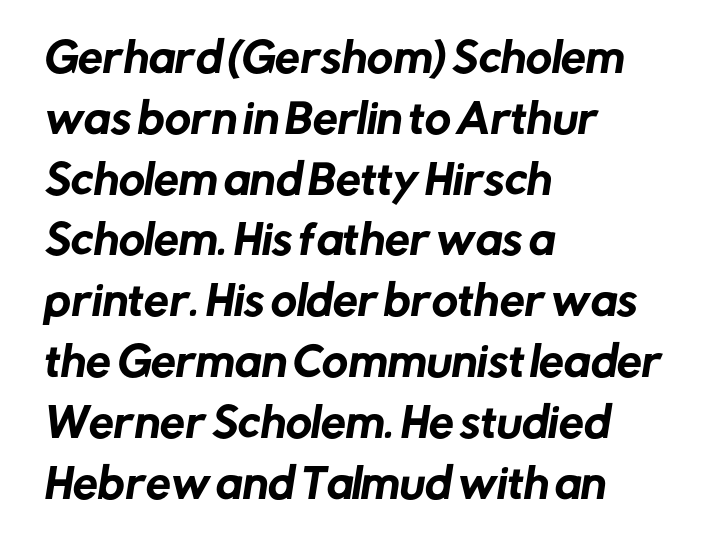
Typeset ragged right — the left edge is the straight one. Bare-footed words on every line. Glyph-to-glyph distance matches everyday printed text. Here the designer chose a conventional face with non-uniform glyph widths. Compared with typical paragraphs, the rows here are spaced about the same.
